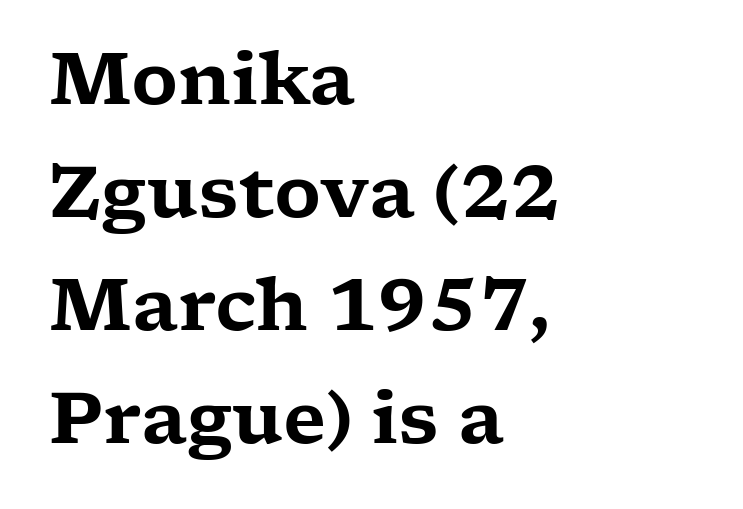
Typographically, this falls in the serif category. These lines keep a tight, regular rhythm from letter to letter. Character widths vary here, with narrow letters taking less room than wide ones. Any mark beneath the type? The region is blank.
